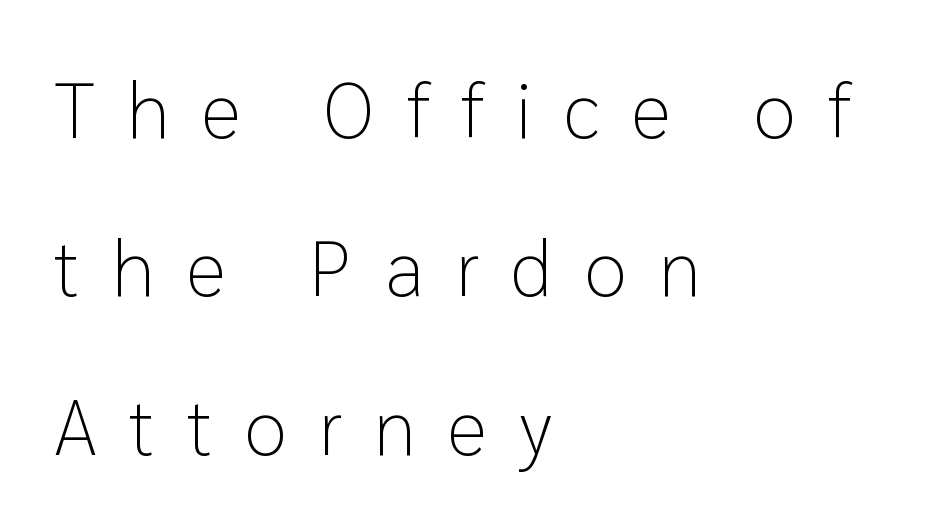
{"serif": "no", "italic": "no", "bold": "no", "weight": "light", "width": "normal", "stroke_contrast": "low", "x_height": "medium", "monospaced": "no", "underline": "no", "align": "left", "line_spacing": "loose", "line_spacing_ratio": 2.03, "letter_spacing": "wide", "letter_spacing_em": 0.41, "glyph_px": 78}
